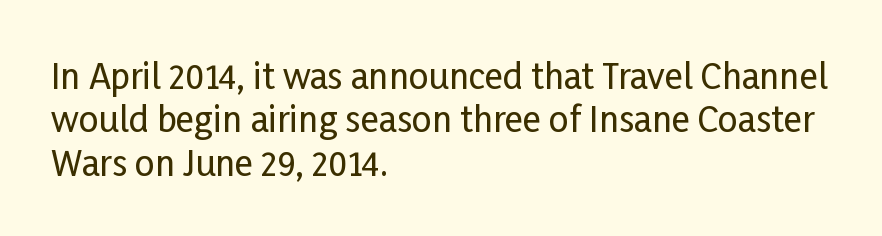
The image shows 35 px condensed sans-serif type, upright; set left-aligned, line spacing 1.24x, normal letter spacing, not underlined; low stroke contrast and a medium x-height.
